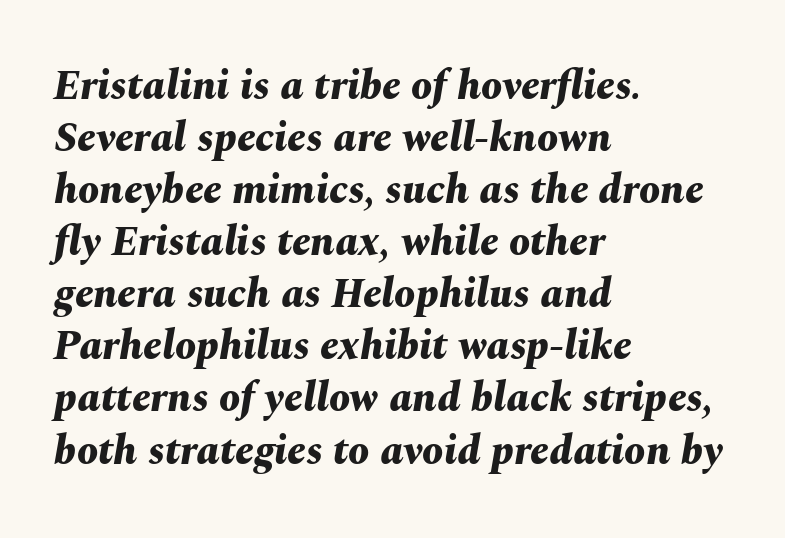
Looks like regular typesetting: each glyph gets only the width it needs. In terms of posture, this sample is oblique. Nobody touched the tracking dial on this one. Heavy, bold letterforms. A bare baseline throughout the passage. The rendering anchors every line to the left-hand side.
